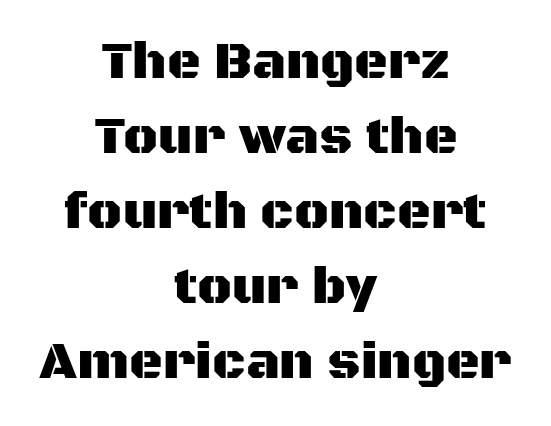
Q: Is the text italic (slanted)? A: No, it is upright.
Q: Is the typeface a serif or a sans-serif typeface? A: Sans-serif.
Q: Is the text underlined? A: No.
Q: How is the paragraph aligned? A: Centered.
Q: Is the spacing between letters normal or unusually wide? A: Normal.
Q: Is the spacing between lines tight, normal or loose? A: Normal.
Q: Width (condensed, normal, or wide)? A: Normal.
Q: Stroke contrast? A: Medium.
Q: x-height? A: Large.
Q: Monospaced? A: No.
